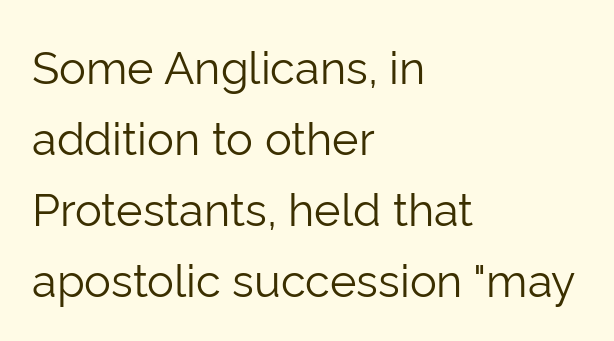
Serif or sans? Sans — the stroke terminals are bare. Honestly, the letter spacing is just normal — you wouldn't notice it. Character widths vary here, with narrow letters taking less room than wide ones. Nobody drew a line under any word here. The passage shown is not bold in any degree.
